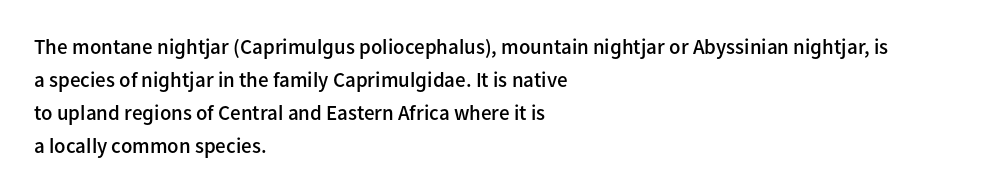
Q: Is the text bold? A: Semi-bold.
Q: Is the text italic (slanted)? A: No, it is upright.
Q: Is the text underlined? A: No.
Q: How is the paragraph aligned? A: Left-aligned.
Q: Is the spacing between letters normal or unusually wide? A: Normal.
Q: Is the spacing between lines tight, normal or loose? A: Normal.
